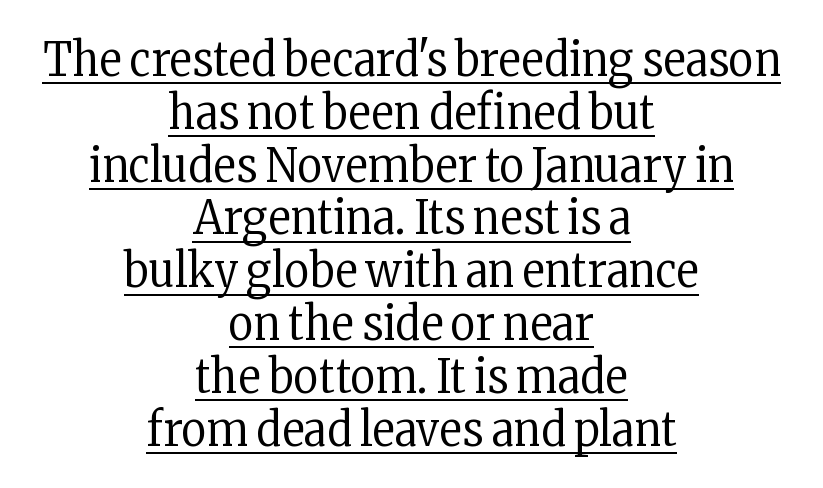
Q: Is the text bold? A: No.
Q: Is the text italic (slanted)? A: No, it is upright.
Q: Is the typeface a serif or a sans-serif typeface? A: Serif.
Q: Is the text underlined? A: Yes.
Q: How is the paragraph aligned? A: Centered.
Q: Is the spacing between letters normal or unusually wide? A: Normal.
Q: Is the spacing between lines tight, normal or loose? A: Tight.
Q: Width (condensed, normal, or wide)? A: Condensed.
Q: Stroke contrast? A: Low.
Q: x-height? A: Medium.
Q: Monospaced? A: No.
